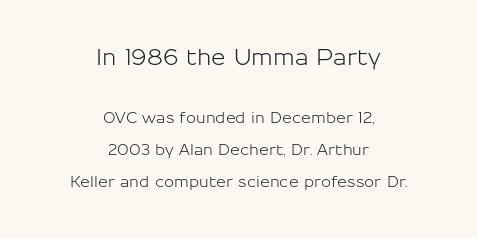
Neither beginnings nor endings align; midpoints do. This block would shrink considerably if given ordinary leading; it's expanded now. This is the regular roman posture of the typeface. Between these two stacked blocks, the higher one wins on size. The words here are not underlined. You could call the tracking neutral — neither tight nor loose.
